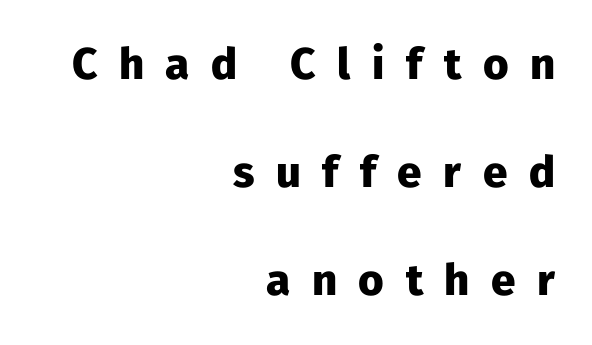
Q: Is the text bold? A: Yes.
Q: Is the text italic (slanted)? A: No, it is upright.
Q: Is the typeface a serif or a sans-serif typeface? A: Sans-serif.
Q: Is the text underlined? A: No.
Q: How is the paragraph aligned? A: Right-aligned.
Q: Is the spacing between letters normal or unusually wide? A: Unusually wide.
Q: Is the spacing between lines tight, normal or loose? A: Loose.
Q: Width (condensed, normal, or wide)? A: Normal.
Q: Stroke contrast? A: Low.
Q: x-height? A: Medium.
Q: Monospaced? A: No.
